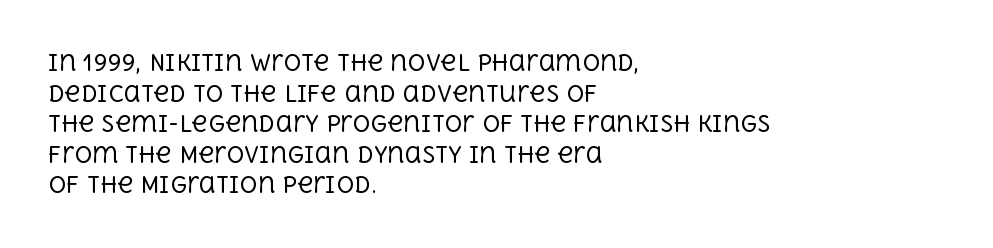
The image shows 22 px text type, upright; set left-aligned, normal line spacing (1.39x), normal letter spacing, not underlined.
